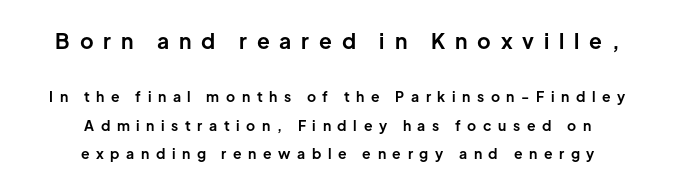
The image shows 21 px bold type, upright; set centered, loose line spacing (2.05x), unusually wide letter spacing (+0.47 em), not underlined; the first (top) block is 1.5x larger.
